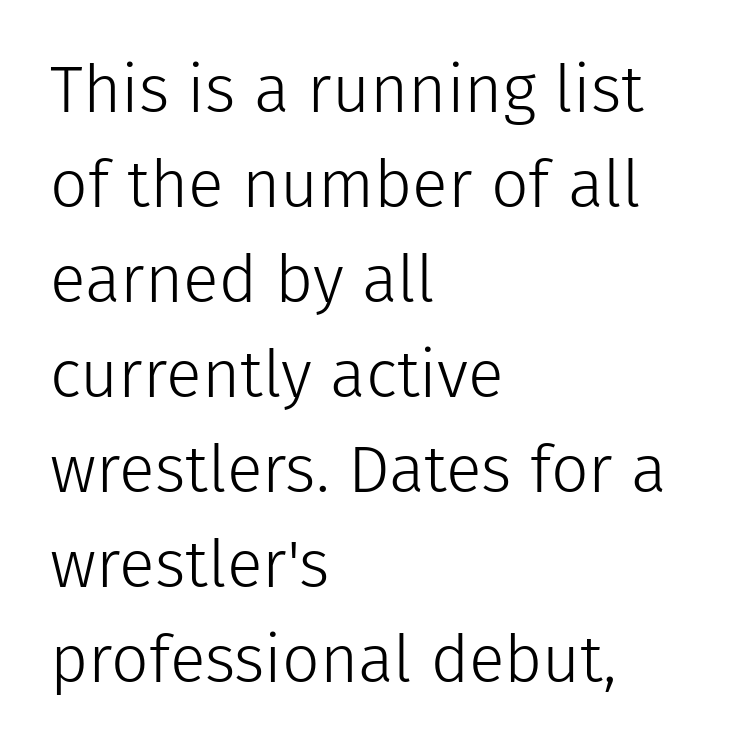
The image shows 66 px light sans-serif type, upright; set left-aligned, normal line spacing (1.44x), normal letter spacing, not underlined; low stroke contrast and a medium x-height.
